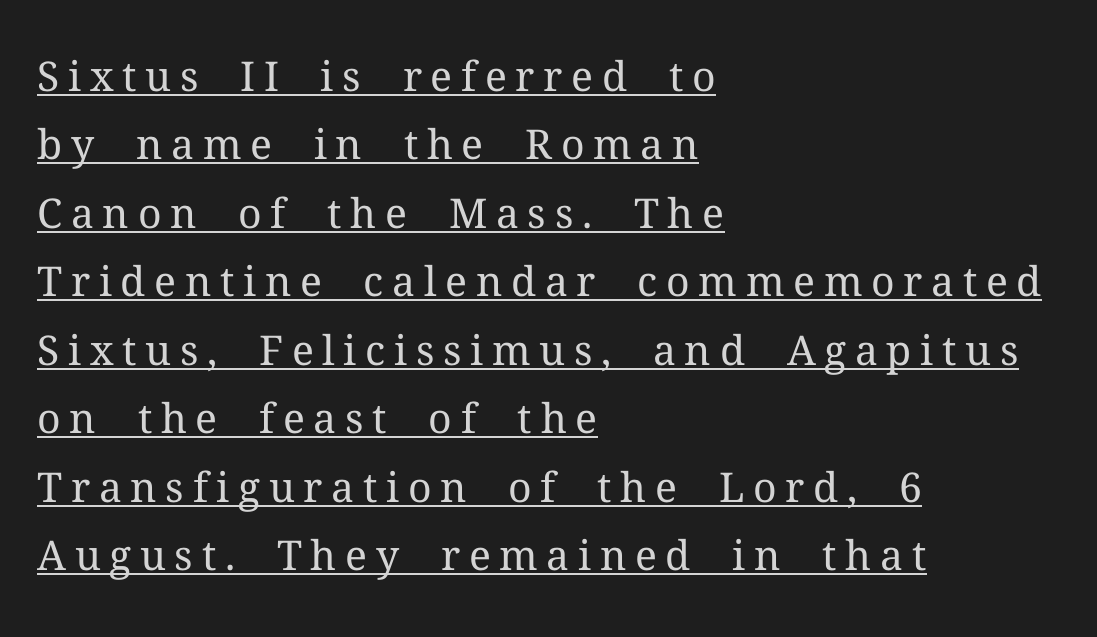
A typesetter would call this leading conventional body-copy spacing. The designer went with a serif here, giving each stem small feet. The letterforms stand isolated, each surrounded by extra space. The rendering uses natural spacing where letterforms have individual widths.
